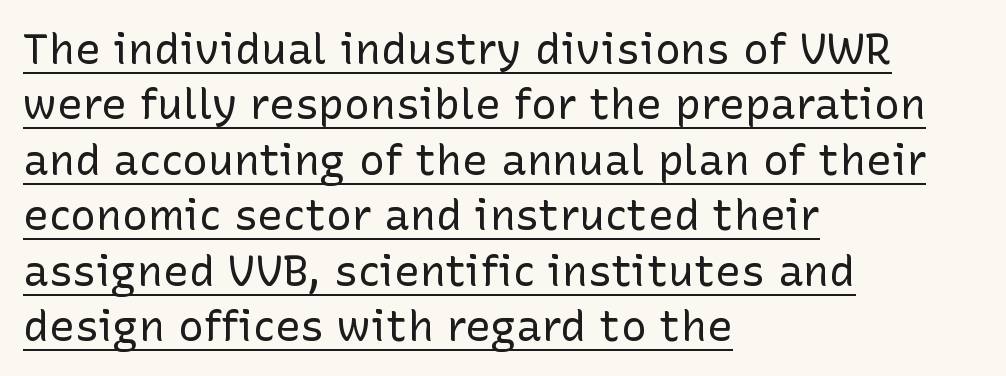
Stem width sits at or under what a default text font uses. Caption: multi-line text, flush left, ragged right. Every word sits above its own underline. Look at the tracking — it's just the regular setting, nothing added. This block has exactly the height ordinary leading produces. Nothing sits at the stroke ends, so this counts as sans-serif.
